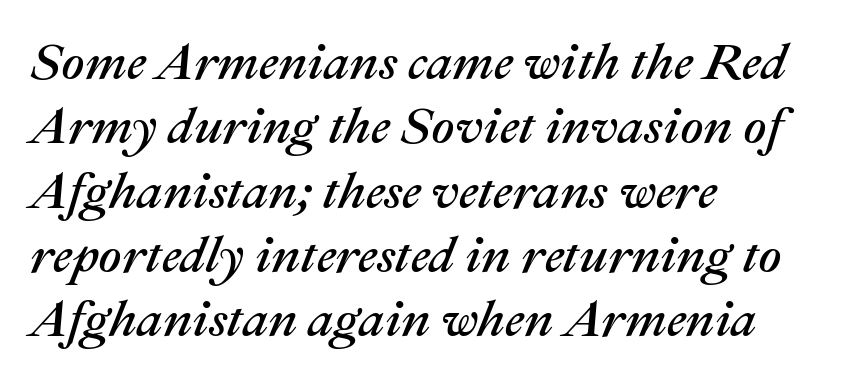
If you measured baseline to baseline, you'd find a middling distance. Notice how the passage keeps a crisp vertical edge on the left only. The letters advance in unequal steps, a hallmark of proportional type. The area under the type is left untouched. Looking at the ascenders, they clearly lean.
